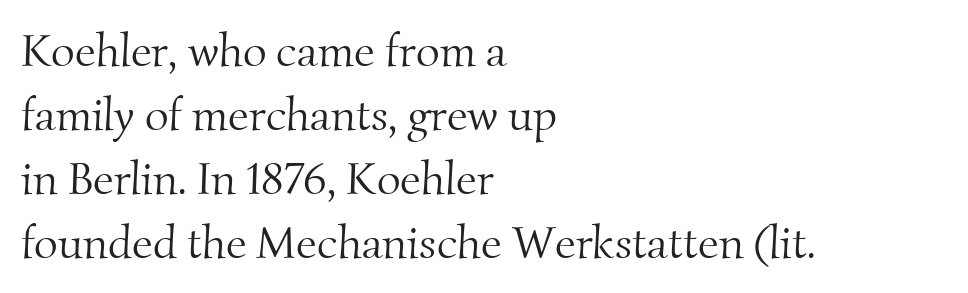
The typeface has the unassuming heft of standard copy or less. Compared with typical paragraphs, the rows here are spaced about the same. A classic flush-left, rag-right setting is used for this passage. Each letter keeps its own natural width here, so spacing adapts to shape. Are there feet on the stems? There are — it's a serif.
